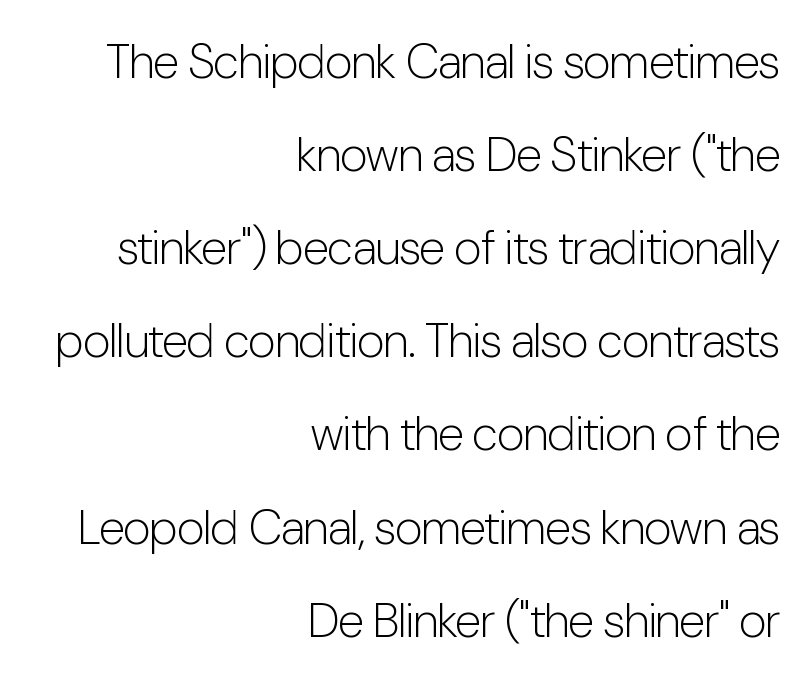
{"serif": "no", "italic": "no", "bold": "no", "weight": "light", "width": "condensed", "stroke_contrast": "low", "x_height": "medium", "monospaced": "no", "underline": "no", "align": "right", "line_spacing": "loose", "line_spacing_ratio": 1.94, "letter_spacing": "normal", "letter_spacing_em": 0.0, "glyph_px": 48}
